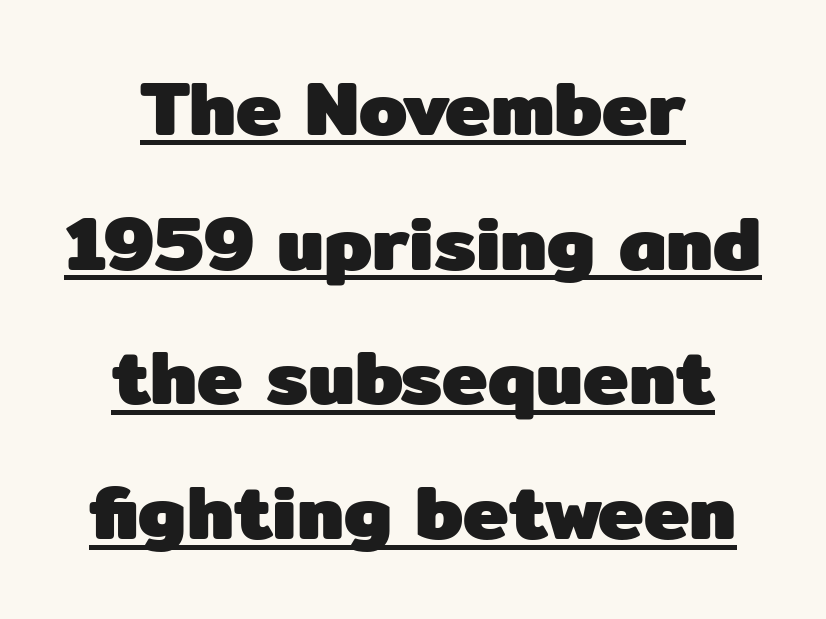
The image shows 77 px heavy sans-serif type, upright; set centered, line spacing 1.75x, normal letter spacing, underlined; low stroke contrast and a medium x-height.
